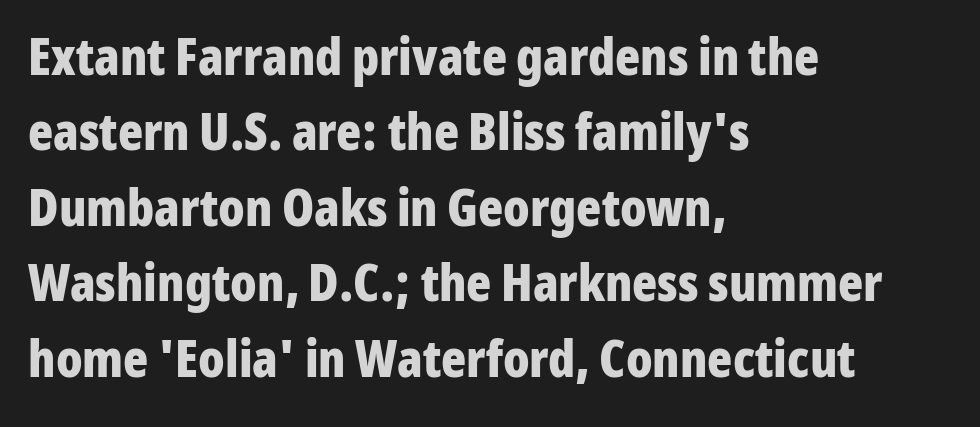
The image shows 52 px bold, condensed sans-serif type, upright; set left-aligned, normal line spacing (1.45x), normal letter spacing, not underlined; low stroke contrast and a medium x-height.
